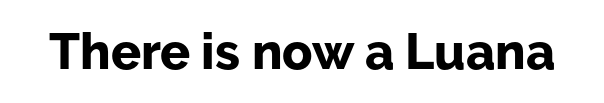
Q: Is the text bold? A: Yes.
Q: Is the text italic (slanted)? A: No, it is upright.
Q: Is the typeface a serif or a sans-serif typeface? A: Sans-serif.
Q: Is the text underlined? A: No.
Q: Is the spacing between letters normal or unusually wide? A: Normal.
Q: Width (condensed, normal, or wide)? A: Normal.
Q: Stroke contrast? A: Low.
Q: x-height? A: Medium.
Q: Monospaced? A: No.
